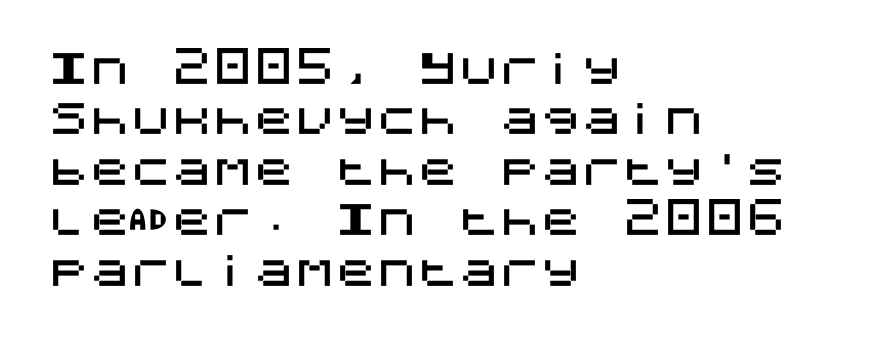
Letter spacing: default. The baseline area is clear. You can tell from the bare stems that sans-serif type was used. A student would call this left alignment; a typographer would say flush left, rag right.
